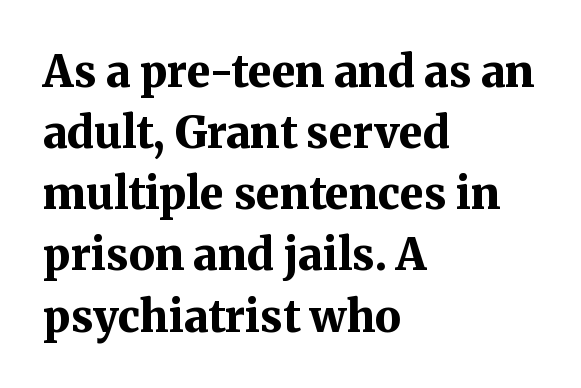
{"serif": "yes", "italic": "no", "bold": "yes", "weight": "bold", "width": "normal", "stroke_contrast": "medium", "x_height": "medium", "monospaced": "no", "underline": "no", "align": "left", "line_spacing": "normal", "line_spacing_ratio": 1.39, "letter_spacing": "normal", "letter_spacing_em": 0.0, "glyph_px": 44}
